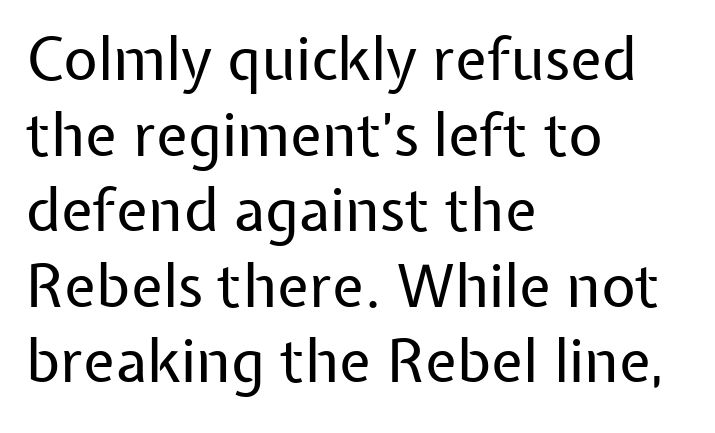
Q: Is the text bold? A: No.
Q: Is the text italic (slanted)? A: No, it is upright.
Q: Is the typeface a serif or a sans-serif typeface? A: Sans-serif.
Q: Is the text underlined? A: No.
Q: How is the paragraph aligned? A: Left-aligned.
Q: Is the spacing between letters normal or unusually wide? A: Normal.
Q: Is the spacing between lines tight, normal or loose? A: Normal.
Q: Width (condensed, normal, or wide)? A: Normal.
Q: Stroke contrast? A: Low.
Q: x-height? A: Medium.
Q: Monospaced? A: No.
